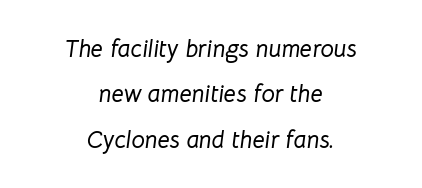
{"italic": "yes", "lean": "right", "slant_degrees": 8, "underline": "no", "align": "center", "line_spacing_ratio": 1.89, "letter_spacing": "normal", "letter_spacing_em": 0.0, "glyph_px": 24}
